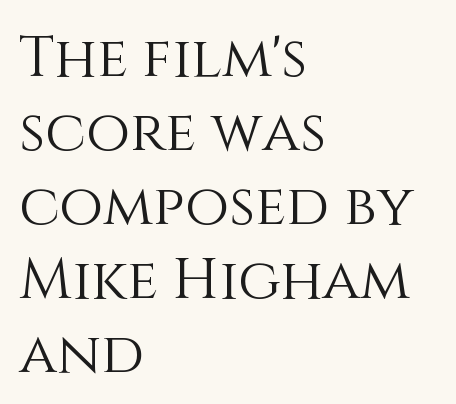
Q: Is the text bold? A: No.
Q: Is the text italic (slanted)? A: No, it is upright.
Q: Is the text underlined? A: No.
Q: How is the paragraph aligned? A: Left-aligned.
Q: Is the spacing between letters normal or unusually wide? A: Normal.
Q: Is the spacing between lines tight, normal or loose? A: Normal.
Q: Width (condensed, normal, or wide)? A: Normal.
Q: Stroke contrast? A: Medium.
Q: x-height? A: Large.
Q: Monospaced? A: No.
